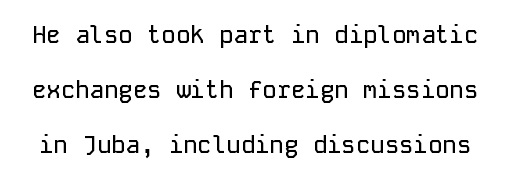
The line texture is even and compact thanks to regular tracking. The foot of each line stays bare and open. Baseline-to-baseline distance is far greater than the letter height. Do the letters lean? They stand straight.
